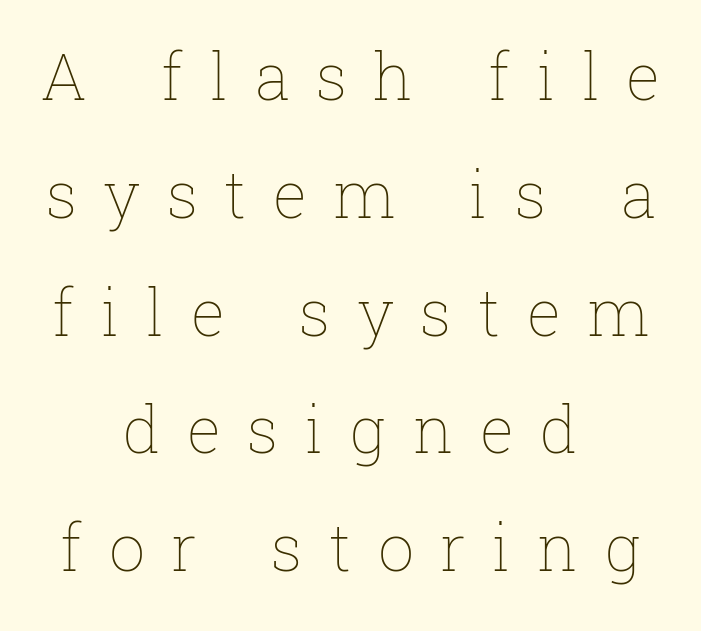
Q: Is the text bold? A: No.
Q: Is the text italic (slanted)? A: No, it is upright.
Q: Is the text underlined? A: No.
Q: How is the paragraph aligned? A: Centered.
Q: Is the spacing between letters normal or unusually wide? A: Unusually wide.
Q: Width (condensed, normal, or wide)? A: Normal.
Q: Stroke contrast? A: Low.
Q: x-height? A: Medium.
Q: Monospaced? A: No.
